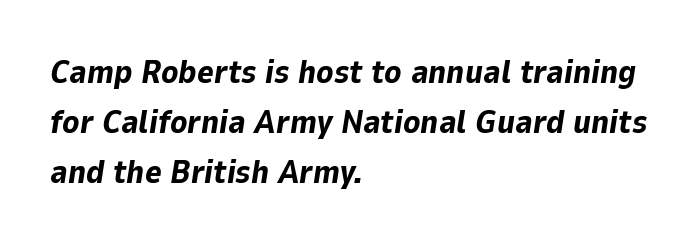
{"italic": "yes", "lean": "right", "slant_degrees": 9, "bold": "yes", "weight": "bold", "width": "normal", "stroke_contrast": "low", "x_height": "medium", "monospaced": "no", "underline": "no", "align": "left", "line_spacing": "normal", "line_spacing_ratio": 1.56, "letter_spacing": "normal", "letter_spacing_em": 0.0, "glyph_px": 32}
